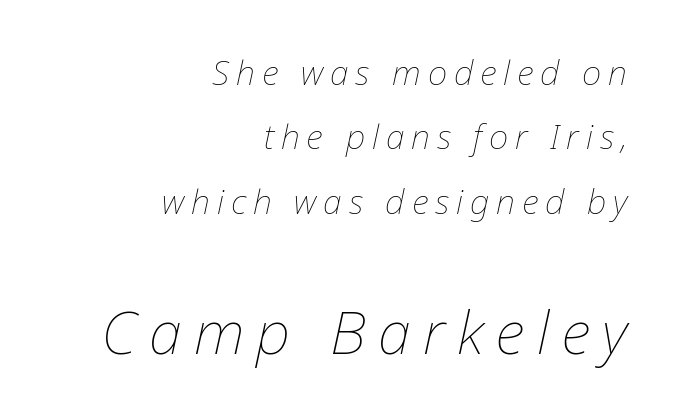
Q: Is the text bold? A: No.
Q: Is the text italic (slanted)? A: Yes, it leans right by about 12 degrees.
Q: Is the text underlined? A: No.
Q: How is the paragraph aligned? A: Right-aligned.
Q: Is the spacing between letters normal or unusually wide? A: Unusually wide.
Q: Which block of text is set in a larger size, the first (top) or the second (bottom)? A: The second (bottom) one.
Q: Width (condensed, normal, or wide)? A: Normal.
Q: Stroke contrast? A: Low.
Q: x-height? A: Medium.
Q: Monospaced? A: No.
